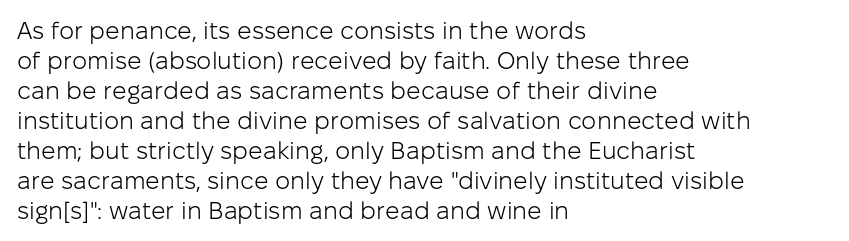
Honestly, there is no underline to notice here at all. The font's upright variant was chosen for this text. Horizontally, the lines are justified to the leading edge only. Bold? No — there's no thickening of the strokes.
